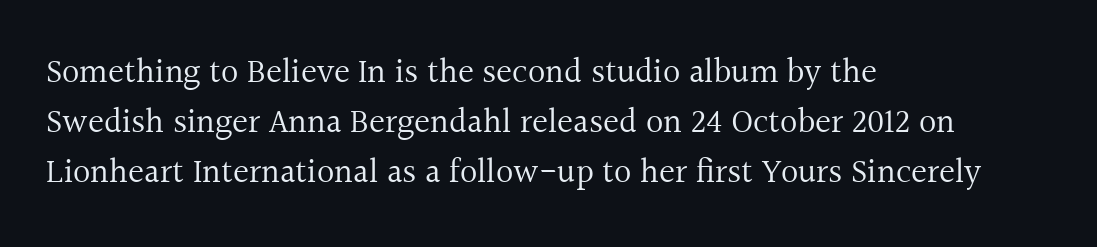
The image shows 34 px regular-weight serif type, upright; set left-aligned, normal line spacing (1.47x), normal letter spacing, not underlined; a medium x-height.
